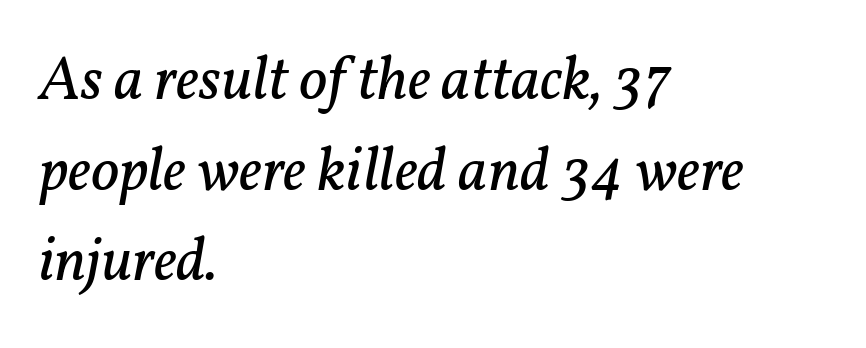
{"serif": "yes", "italic": "yes", "lean": "right", "slant_degrees": 11, "bold": "no", "weight": "regular", "width": "normal", "stroke_contrast": "low", "x_height": "medium", "monospaced": "no", "underline": "no", "align": "left", "line_spacing": "normal", "line_spacing_ratio": 1.46, "letter_spacing": "normal", "letter_spacing_em": 0.0, "glyph_px": 62}
